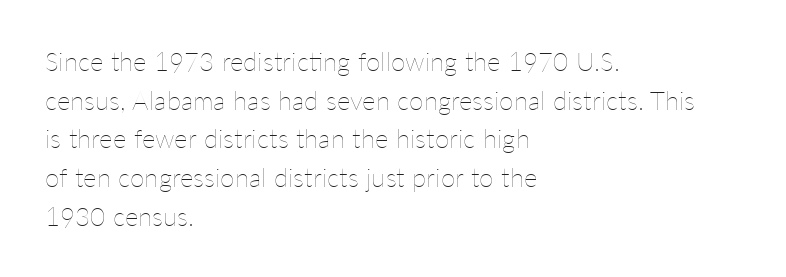
Posture: vertical. The weight tops out at a normal text grade. Words appear dense and cohesive because spacing is normal. If you drew a ruler down the left edge, every line would touch it. Line spacing here is normal. Underline: absent.
